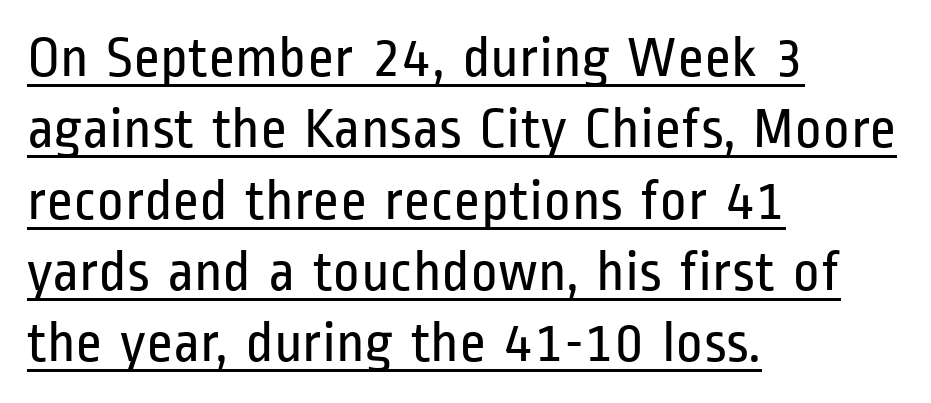
No extra ink here — the face is not bold. You can tell it's not italic because the verticals are truly vertical. Observe the ordinary spacing: letters are neighbours, not strangers. Proportional: the letters do not fall into vertical columns. Glance below the letters and you will spot a drawn line.
